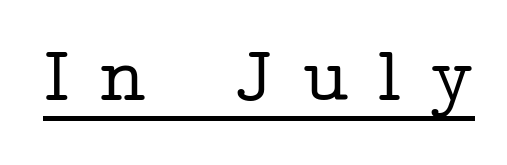
Q: Is the text italic (slanted)? A: No, it is upright.
Q: Is the typeface a serif or a sans-serif typeface? A: Serif.
Q: Is the text underlined? A: Yes.
Q: Is the spacing between letters normal or unusually wide? A: Unusually wide.
Q: Width (condensed, normal, or wide)? A: Wide.
Q: Stroke contrast? A: Low.
Q: x-height? A: Medium.
Q: Monospaced? A: No.
